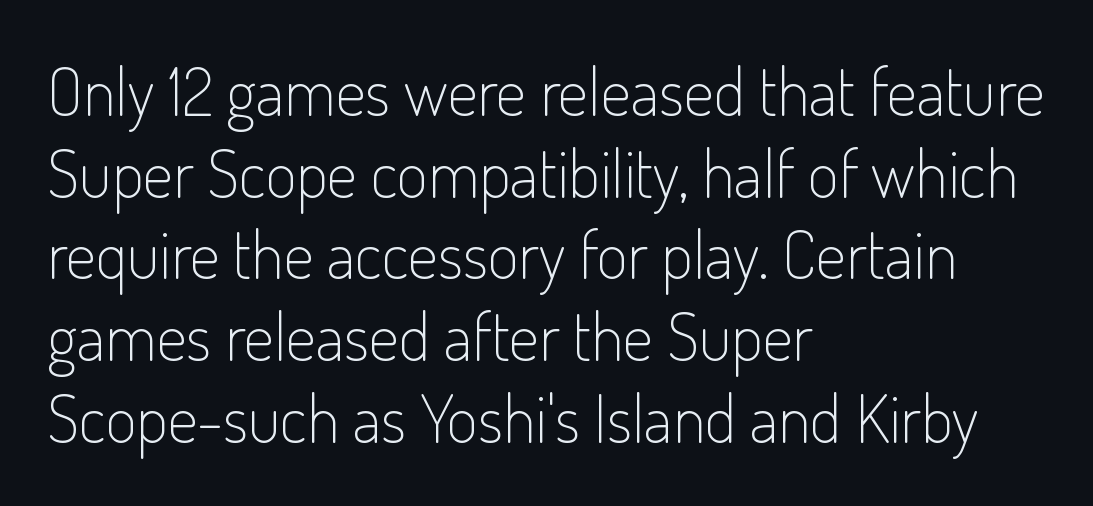
Q: Is the text bold? A: No.
Q: Is the text italic (slanted)? A: No, it is upright.
Q: Is the typeface a serif or a sans-serif typeface? A: Sans-serif.
Q: Is the text underlined? A: No.
Q: How is the paragraph aligned? A: Left-aligned.
Q: Is the spacing between letters normal or unusually wide? A: Normal.
Q: Width (condensed, normal, or wide)? A: Condensed.
Q: Stroke contrast? A: Low.
Q: x-height? A: Small.
Q: Monospaced? A: No.
